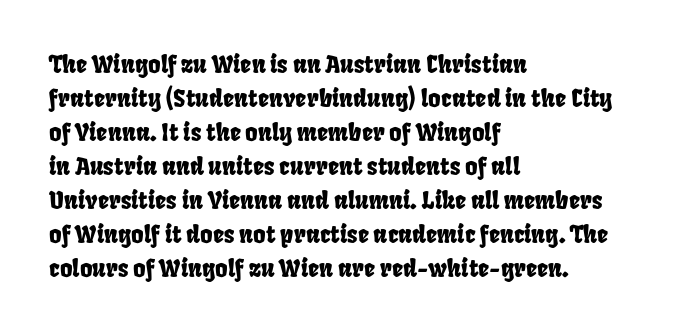
The image shows 24 px text type; set left-aligned, normal line spacing (1.42x), normal letter spacing, not underlined.
